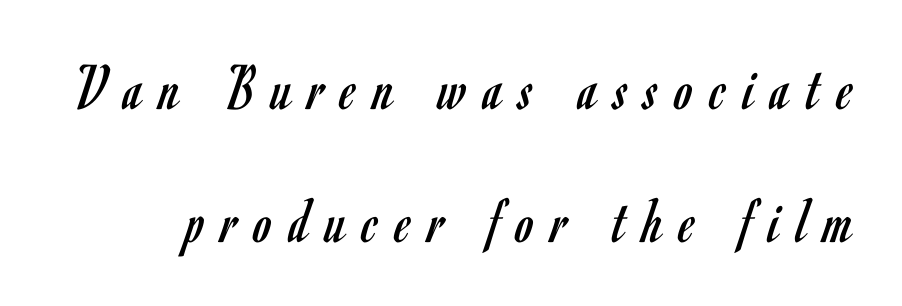
Q: Is the text bold? A: No.
Q: Is the text italic (slanted)? A: Yes.
Q: Is the typeface a serif or a sans-serif typeface? A: Sans-serif.
Q: Is the text underlined? A: No.
Q: Is the spacing between letters normal or unusually wide? A: Unusually wide.
Q: Is the spacing between lines tight, normal or loose? A: Loose.
Q: Width (condensed, normal, or wide)? A: Condensed.
Q: Stroke contrast? A: Low.
Q: x-height? A: Small.
Q: Monospaced? A: No.
